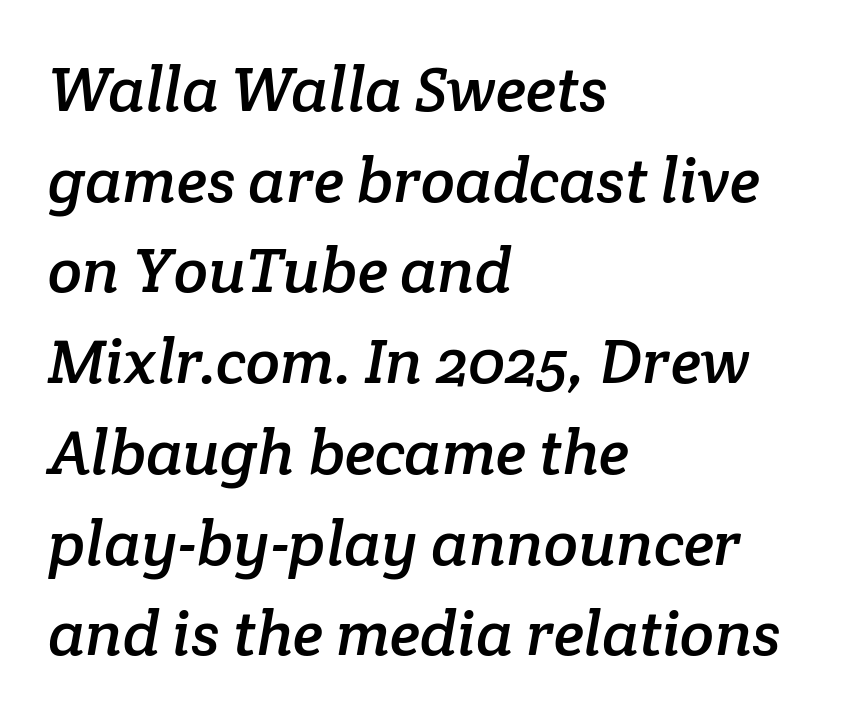
A typesetter would call this proportional, since set widths differ per character. Is there much room between lines? A standard amount, neither cramped nor airy. Typeset ragged right — the left edge is the straight one. Tracking here is standard; glyphs follow each other at the usual distance.
